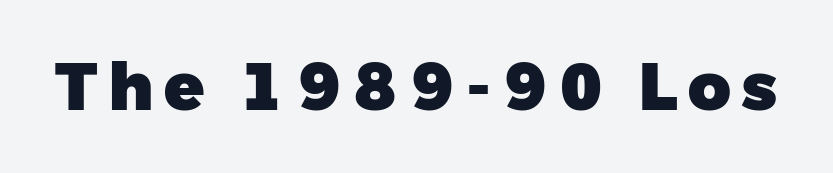
The image shows 66 px heavy sans-serif type, upright; set not underlined; low stroke contrast and a medium x-height.
